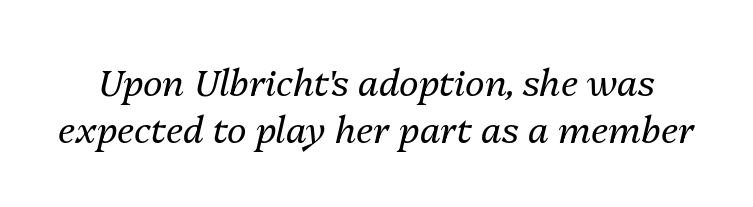
{"italic": "yes", "lean": "right", "slant_degrees": 13, "bold": "no", "weight": "regular", "width": "normal", "stroke_contrast": "medium", "x_height": "medium", "monospaced": "no", "underline": "no", "line_spacing": "normal", "line_spacing_ratio": 1.26, "letter_spacing": "normal", "letter_spacing_em": 0.0, "glyph_px": 37}
